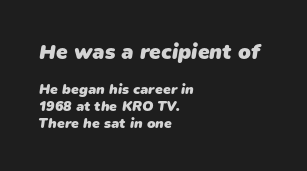
Just letters on the line, the space beneath them empty. The emphasis by scale lands on block number one, above. Spacing between characters is what you'd get straight out of the box. Chunky letters — that's bold for sure.
